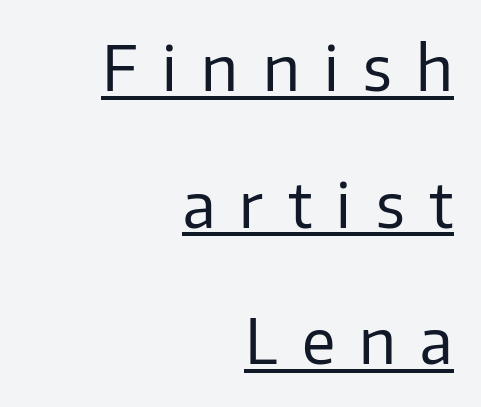
Q: Is the text bold? A: No.
Q: Is the text italic (slanted)? A: No, it is upright.
Q: Is the typeface a serif or a sans-serif typeface? A: Sans-serif.
Q: Is the text underlined? A: Yes.
Q: How is the paragraph aligned? A: Right-aligned.
Q: Is the spacing between letters normal or unusually wide? A: Unusually wide.
Q: Is the spacing between lines tight, normal or loose? A: Loose.
Q: Width (condensed, normal, or wide)? A: Normal.
Q: Stroke contrast? A: Low.
Q: x-height? A: Medium.
Q: Monospaced? A: No.
